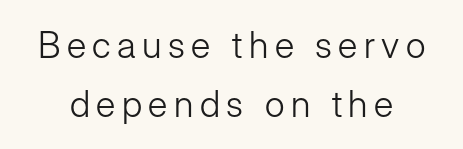
Regarding leading, the lines here are spaced in the standard way. Nope, no serifs anywhere on these letters. The typography opts for an upright posture over an oblique one. The face used here is proportionally spaced, like ordinary book or web type.
